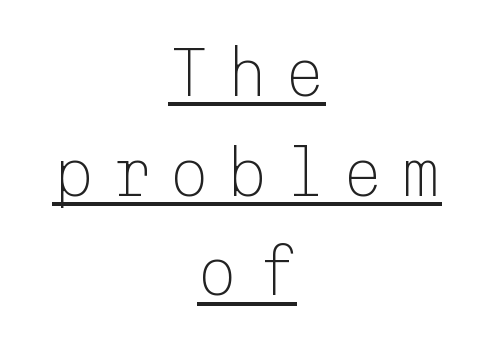
{"serif": "no", "italic": "no", "bold": "no", "weight": "light", "width": "normal", "stroke_contrast": "low", "x_height": "medium", "monospaced": "yes", "underline": "yes", "align": "center", "line_spacing": "normal", "line_spacing_ratio": 1.69, "letter_spacing": "wide", "letter_spacing_em": 0.28, "glyph_px": 59}
